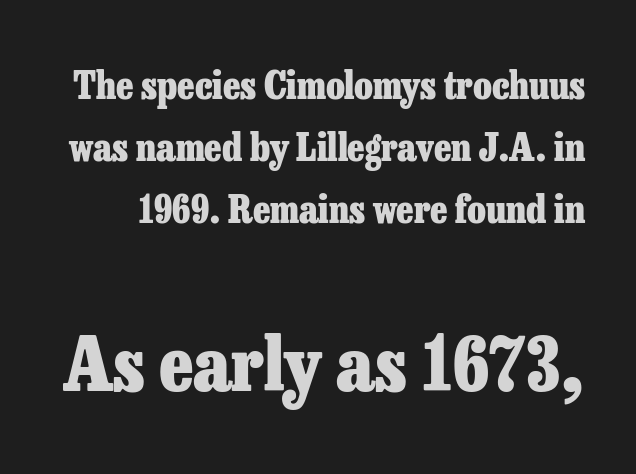
Look at the stroke-to-counter ratio: heavy, a bold. Look at the bottom of the vertical strokes: they flare into serifs here. Small over large — that's the arrangement of the two blocks here. Glyph-to-glyph distance matches everyday printed text. The strip under each line holds only bare page.
